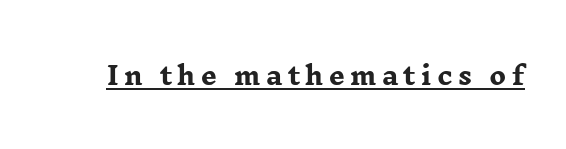
{"italic": "no", "bold": "yes", "underline": "yes", "letter_spacing": "wide", "letter_spacing_em": 0.21, "glyph_px": 25}
